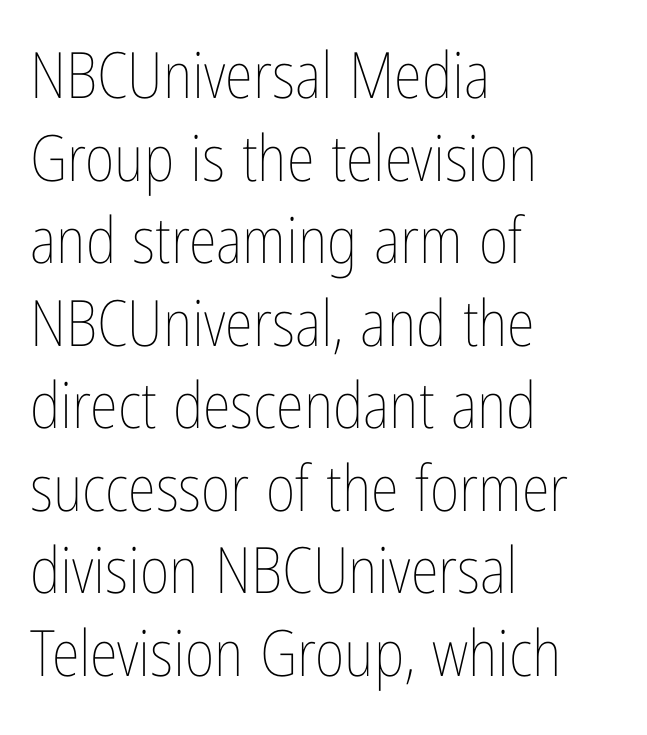
{"italic": "no", "bold": "no", "weight": "thin", "width": "condensed", "stroke_contrast": "low", "x_height": "medium", "monospaced": "no", "underline": "no", "align": "left", "line_spacing": "normal", "line_spacing_ratio": 1.29, "letter_spacing": "normal", "letter_spacing_em": 0.0, "glyph_px": 64}
